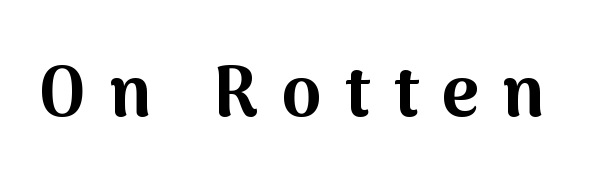
The image shows 71 px bold sans-serif type, upright; set unusually wide letter spacing (+0.33 em), not underlined; medium stroke contrast and a medium x-height.
